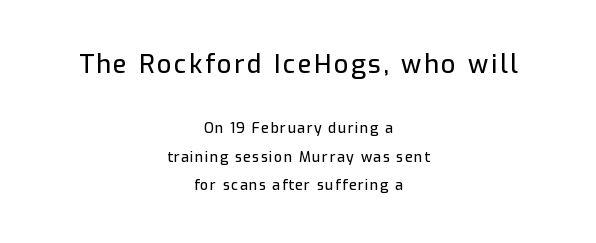
The image shows 25 px text type, upright; set centered, loose line spacing (2.04x), not underlined; the first (top) block is 1.79x larger.
